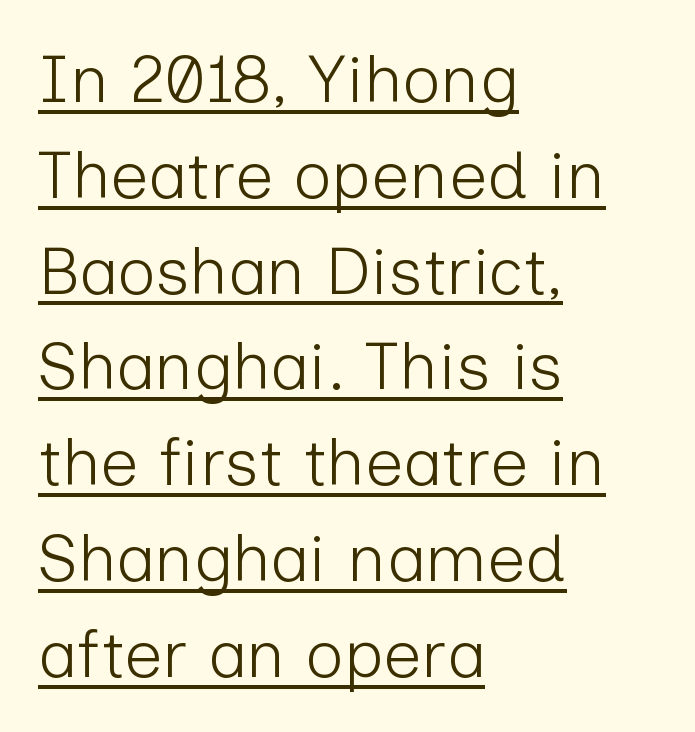
The image shows 67 px light sans-serif type, upright; set left-aligned, normal line spacing (1.43x), normal letter spacing, underlined; low stroke contrast and a medium x-height.
